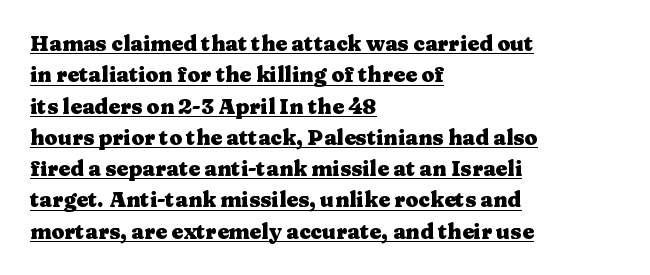
Casual observation: everything's shoved over to the left. Style check: upright. Whoever set this chose a conventional vertical rhythm. Typographic density is high because the face is bold.
